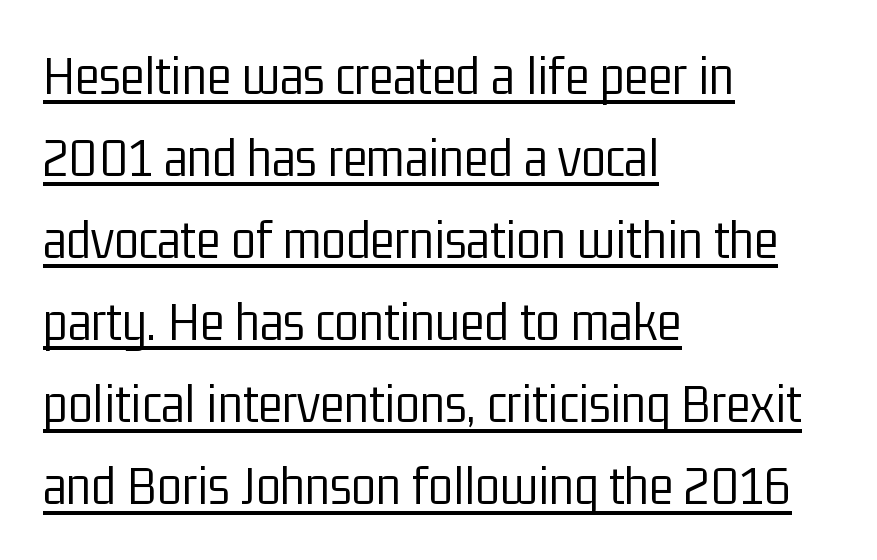
The image shows 57 px light, condensed sans-serif type, upright; set left-aligned, normal line spacing (1.44x), normal letter spacing, underlined; low stroke contrast and a medium x-height.
